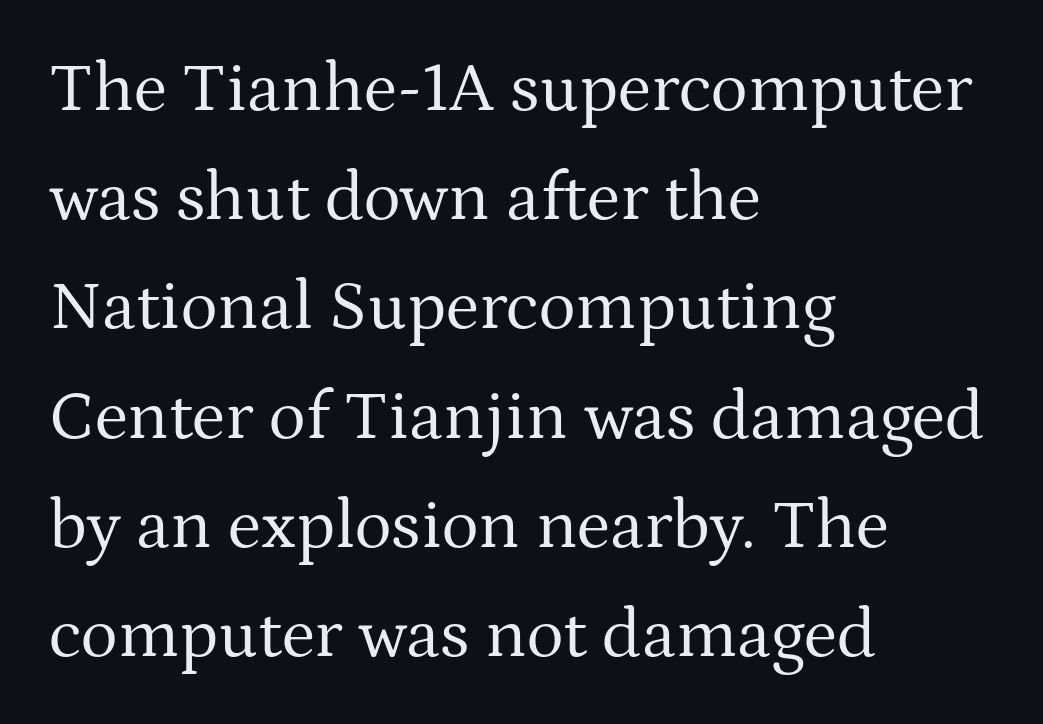
Designer's note — italics off, roman on. Nobody drew a line under any word here. How would I describe the line gaps? Plain and ordinary. Varying glyph widths throughout — classic text-font behaviour.
